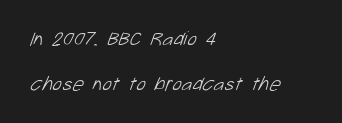
The words here are not underlined. The strokes carry an ordinary text weight at most. Line beginnings align vertically; line endings do not. Notice the wide empty band between every row — that's loose leading.
